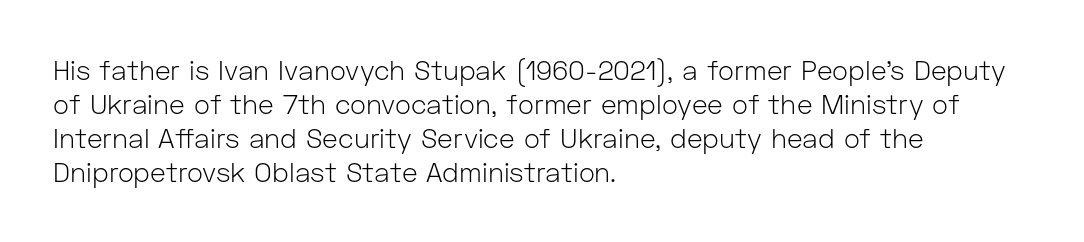
Vertically, the passage feels balanced, rows spaced as you'd expect. The strip under each line holds only bare page. Weight: in the light-to-regular range. Glyph-to-glyph distance matches everyday printed text.
